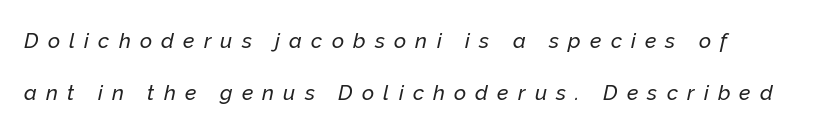
The space between consecutive lines is lavish. The text carries the slant typical of an italic or oblique font. Honestly, there is no underline to notice here at all. Spacing between characters has been opened up far beyond the box default.
